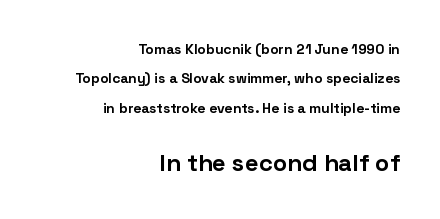
The image shows 24 px bold type, upright; set right-aligned, loose line spacing (2.09x), normal letter spacing, not underlined; the second (bottom) block is 1.71x larger.
